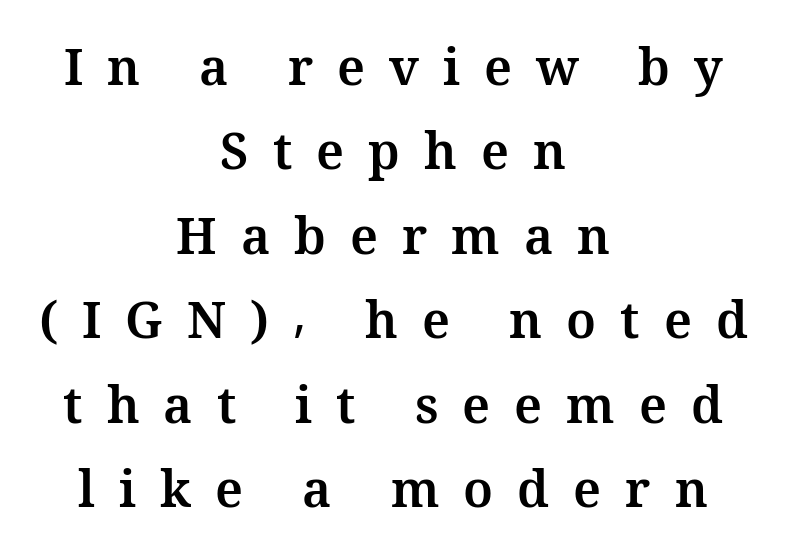
{"italic": "no", "bold": "yes", "weight": "bold", "width": "normal", "stroke_contrast": "medium", "x_height": "medium", "monospaced": "no", "underline": "no", "align": "center", "line_spacing": "normal", "line_spacing_ratio": 1.69, "letter_spacing": "wide", "letter_spacing_em": 0.48, "glyph_px": 50}
